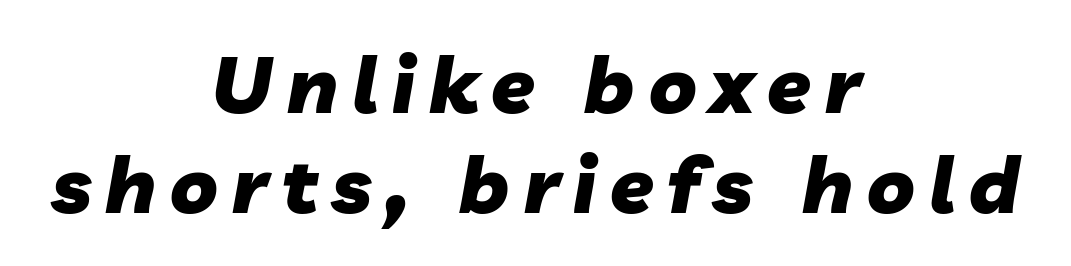
Q: Is the text bold? A: Yes.
Q: Is the text italic (slanted)? A: Yes, it leans right by about 10 degrees.
Q: Is the text underlined? A: No.
Q: How is the paragraph aligned? A: Centered.
Q: Is the spacing between lines tight, normal or loose? A: Normal.
Q: Width (condensed, normal, or wide)? A: Normal.
Q: Stroke contrast? A: Low.
Q: x-height? A: Medium.
Q: Monospaced? A: No.
